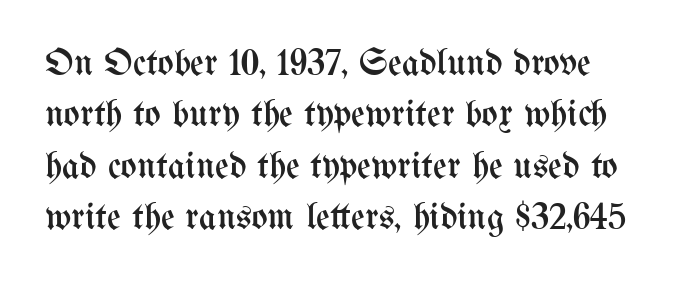
Horizontal bands of white between lines are of average thickness. Here the glyphs are tracked normally, forming tight word shapes. This is not heavy type; no bold has been used. Anything drawn beneath the words? Only blank space. The passage shown is typed in a proportional face where columns would drift. The type sits square on the baseline with zero lean.
